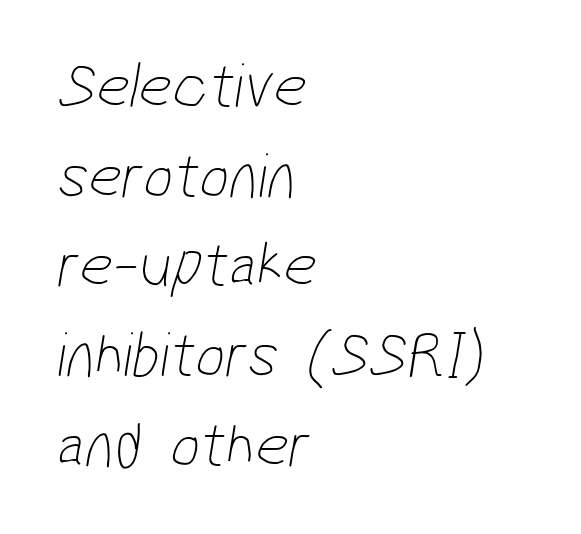
{"serif": "no", "bold": "no", "weight": "thin", "width": "condensed", "stroke_contrast": "low", "x_height": "medium", "monospaced": "no", "underline": "no", "align": "left", "line_spacing": "normal", "line_spacing_ratio": 1.38, "letter_spacing": "normal", "letter_spacing_em": 0.0, "glyph_px": 65}
